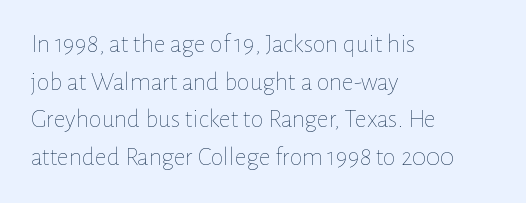
Q: Is the text bold? A: No.
Q: Is the text italic (slanted)? A: No, it is upright.
Q: Is the text underlined? A: No.
Q: How is the paragraph aligned? A: Left-aligned.
Q: Is the spacing between letters normal or unusually wide? A: Normal.
Q: Is the spacing between lines tight, normal or loose? A: Normal.
